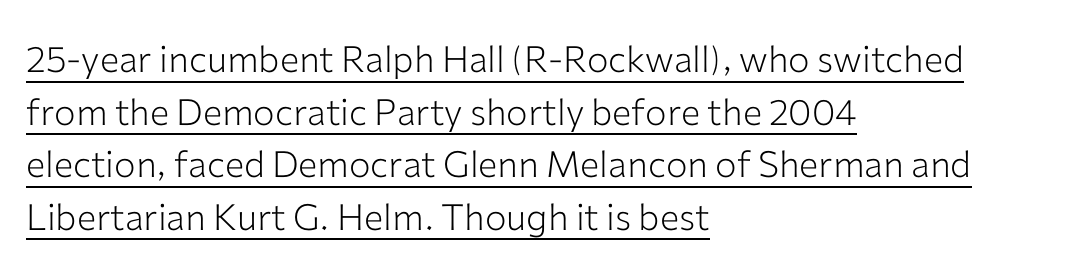
The image shows 36 px light sans-serif type, upright; set left-aligned, normal line spacing (1.46x), normal letter spacing, underlined; low stroke contrast and a medium x-height.
